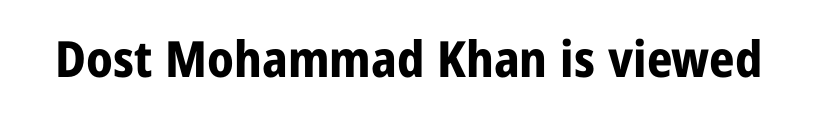
Q: Is the text bold? A: Yes.
Q: Is the text italic (slanted)? A: No, it is upright.
Q: Is the typeface a serif or a sans-serif typeface? A: Sans-serif.
Q: Is the text underlined? A: No.
Q: Is the spacing between letters normal or unusually wide? A: Normal.
Q: Width (condensed, normal, or wide)? A: Condensed.
Q: Stroke contrast? A: Low.
Q: x-height? A: Medium.
Q: Monospaced? A: No.
